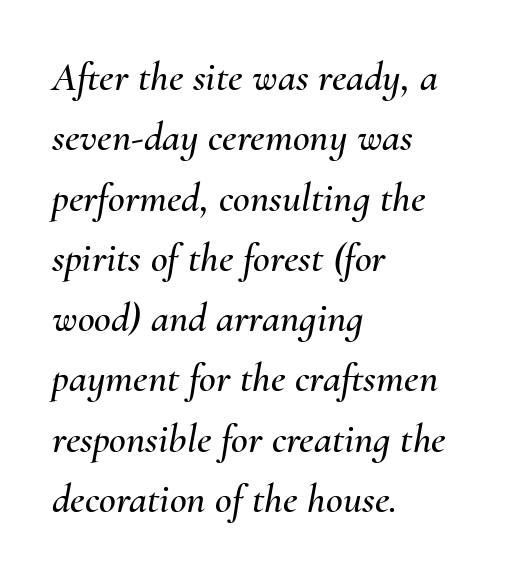
The image shows 41 px text type, italic (leaning right); set left-aligned, normal line spacing (1.47x), normal letter spacing, not underlined; medium stroke contrast and a small x-height.
